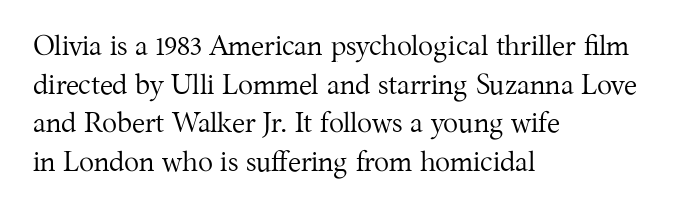
Each letter keeps its own natural width here, so spacing adapts to shape. The weight tops out at a normal text grade. A typesetter would label this face a serif. The line-height multiplier appears to be the usual default. This sample uses an upright cut, with every glyph sitting square on the baseline.
